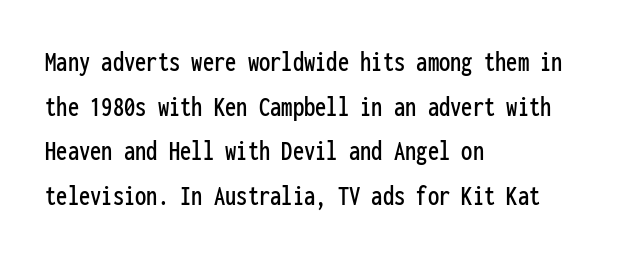
{"serif": "no", "italic": "no", "width": "condensed", "stroke_contrast": "low", "x_height": "medium", "monospaced": "yes", "underline": "no", "align": "left", "line_spacing": "normal", "line_spacing_ratio": 1.49, "letter_spacing": "normal", "letter_spacing_em": 0.0, "glyph_px": 30}
